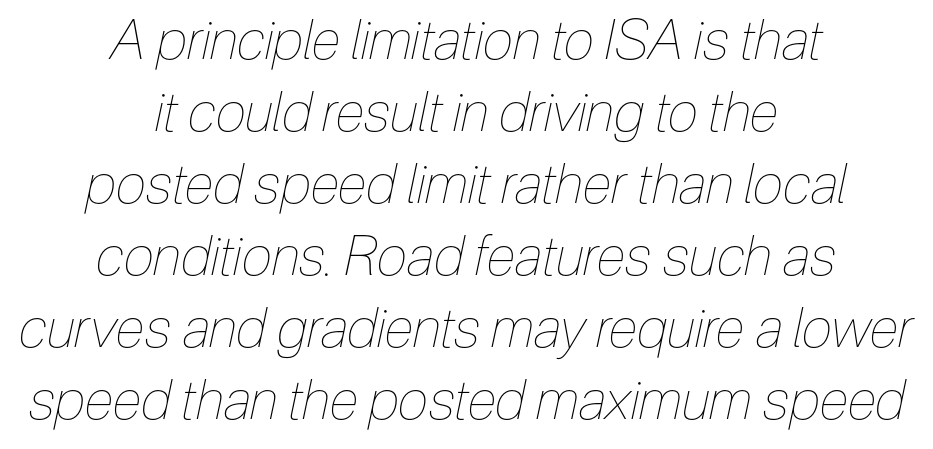
{"italic": "yes", "lean": "right", "slant_degrees": 12, "bold": "no", "weight": "thin", "width": "condensed", "stroke_contrast": "low", "x_height": "medium", "monospaced": "no", "underline": "no", "align": "center", "line_spacing": "normal", "line_spacing_ratio": 1.31, "letter_spacing": "normal", "letter_spacing_em": 0.0, "glyph_px": 55}
